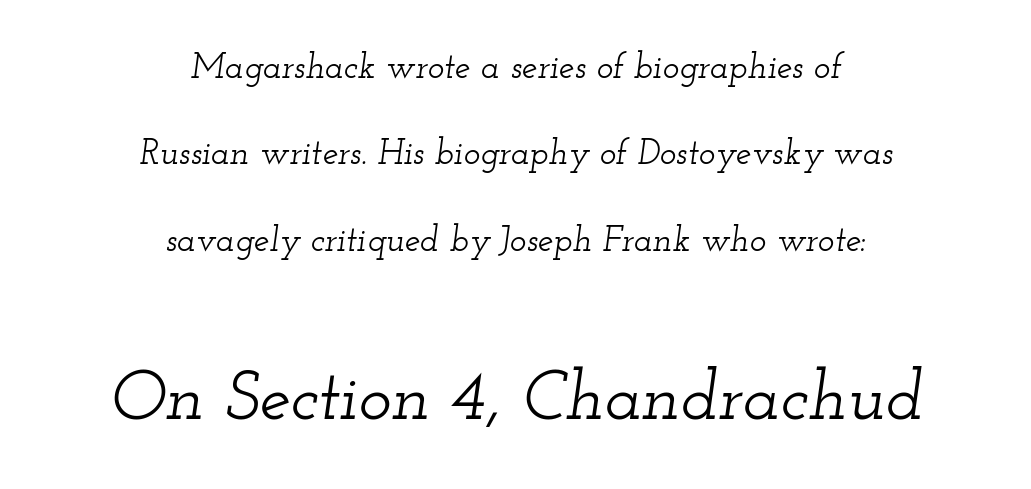
{"serif": "yes", "italic": "yes", "lean": "right", "slant_degrees": 12, "width": "wide", "stroke_contrast": "low", "x_height": "small", "monospaced": "no", "underline": "no", "align": "center", "line_spacing": "loose", "line_spacing_ratio": 2.47, "letter_spacing": "normal", "letter_spacing_em": 0.0, "larger_block": "second", "size_ratio": 2.0, "glyph_px": 70}
